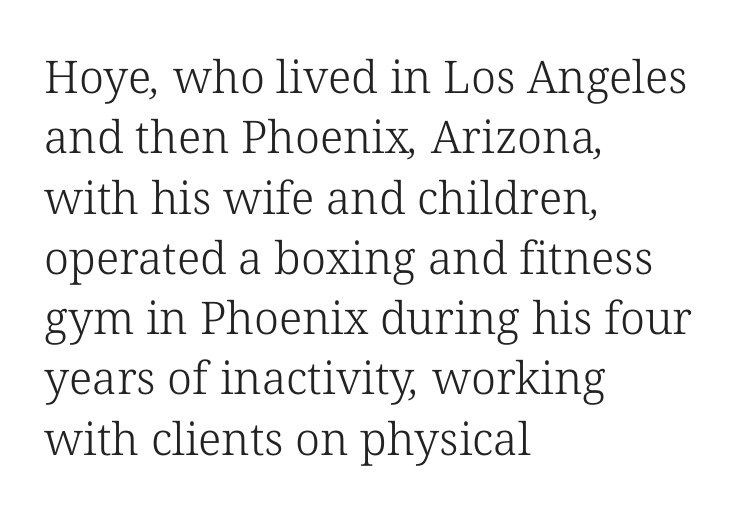
These lines stack with their left ends in a neat column. What kind of face is this? One with serifs. Beneath every word, the page is bare. Tracking value appears to be zero — textbook default spacing.
